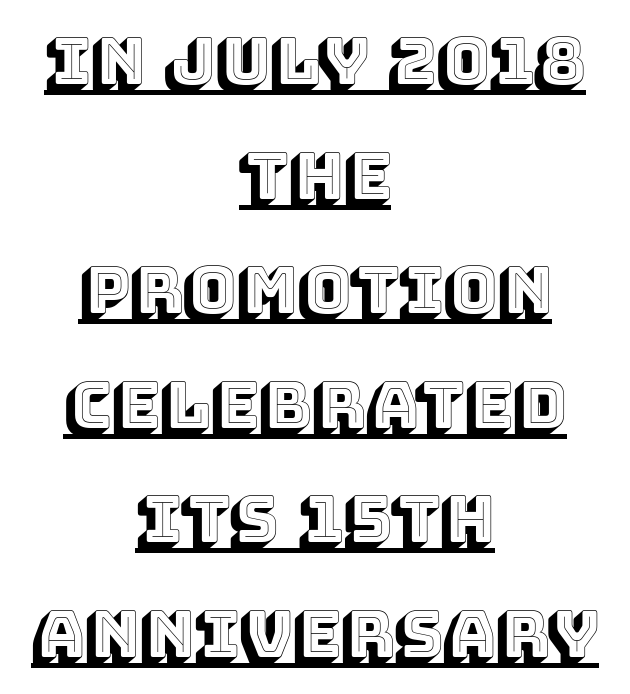
Vertical strokes here are truly vertical. Has an underline been added? It has. Inter-character spacing is left at the font's built-in metrics. Is this a fixed-width face? No — the glyphs have proportional, varying widths. Every row of glyphs is offset so its center matches the block's center.
